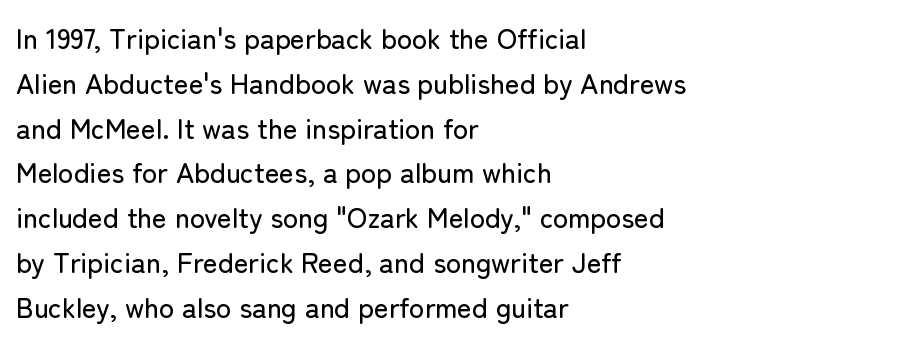
{"serif": "no", "italic": "no", "width": "normal", "stroke_contrast": "low", "x_height": "medium", "monospaced": "no", "underline": "no", "align": "left", "line_spacing": "normal", "line_spacing_ratio": 1.6, "letter_spacing": "normal", "letter_spacing_em": 0.0, "glyph_px": 28}
